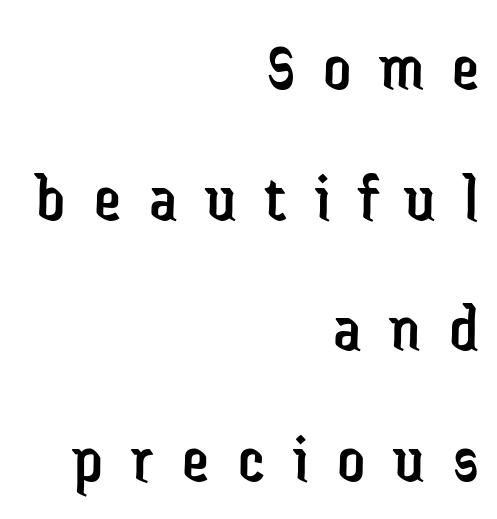
Q: Is the text bold? A: No.
Q: Is the text italic (slanted)? A: No, it is upright.
Q: Is the typeface a serif or a sans-serif typeface? A: Sans-serif.
Q: Is the text underlined? A: No.
Q: How is the paragraph aligned? A: Right-aligned.
Q: Is the spacing between letters normal or unusually wide? A: Unusually wide.
Q: Is the spacing between lines tight, normal or loose? A: Loose.
Q: Width (condensed, normal, or wide)? A: Condensed.
Q: Stroke contrast? A: Low.
Q: x-height? A: Medium.
Q: Monospaced? A: No.
